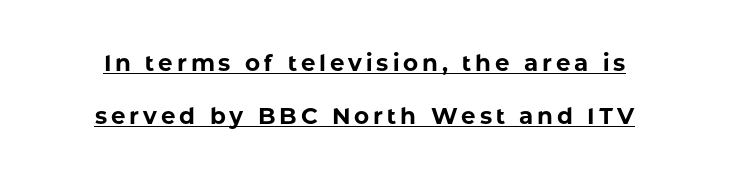
The image shows 23 px bold type, upright; set loose line spacing (2.32x), underlined.
